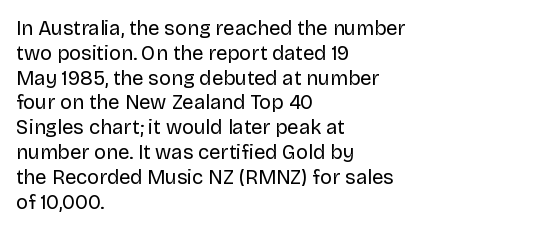
The image shows 20 px text type, upright; set left-aligned, line spacing 1.24x, normal letter spacing, not underlined.
